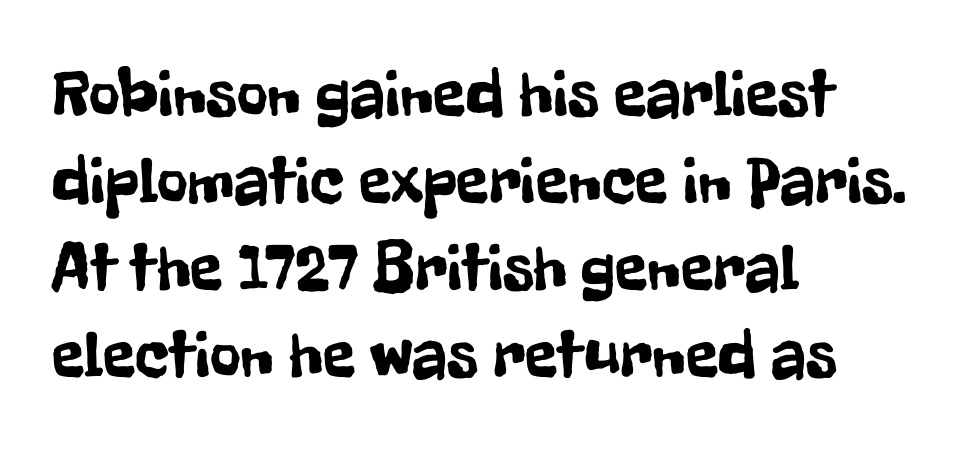
{"serif": "no", "italic": "no", "width": "condensed", "stroke_contrast": "low", "x_height": "medium", "monospaced": "no", "underline": "no", "align": "left", "line_spacing": "normal", "line_spacing_ratio": 1.3, "letter_spacing": "normal", "letter_spacing_em": 0.0, "glyph_px": 67}
